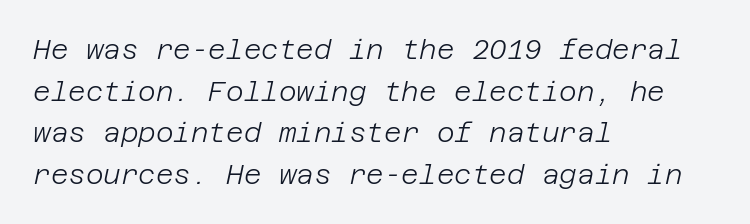
{"italic": "yes", "lean": "right", "slant_degrees": 12, "bold": "no", "underline": "no", "align": "left", "line_spacing": "normal", "line_spacing_ratio": 1.54, "letter_spacing": "normal", "letter_spacing_em": 0.0, "glyph_px": 27}
